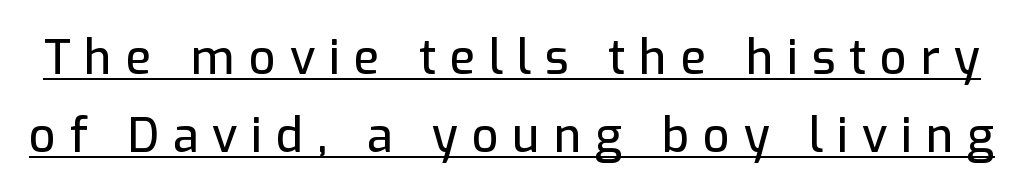
{"serif": "no", "italic": "no", "width": "normal", "stroke_contrast": "low", "x_height": "medium", "monospaced": "no", "underline": "yes", "line_spacing": "normal", "line_spacing_ratio": 1.66, "letter_spacing": "wide", "letter_spacing_em": 0.29, "glyph_px": 47}
